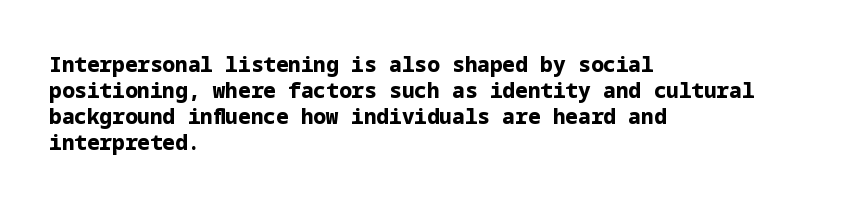
The strokes are fattened all the way to bold. Visually the block forms a straight wall on the left and a jagged coastline on the right. A typesetter would mark this as roman, not italic. The words here are not underlined.
